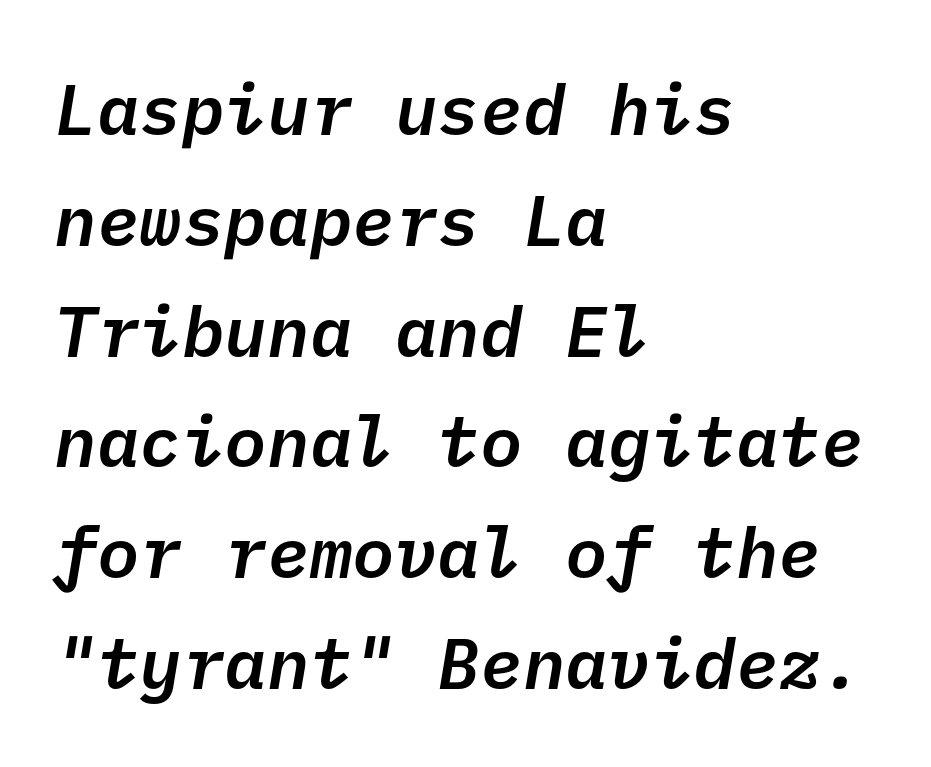
The image shows 71 px semibold sans-serif type; set left-aligned, normal line spacing (1.56x), normal letter spacing, not underlined; low stroke contrast and a medium x-height.
